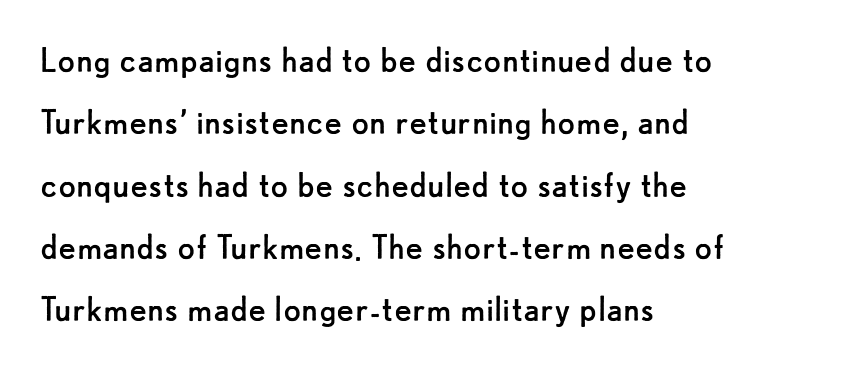
The image shows 41 px regular-weight sans-serif type, upright; set left-aligned, normal line spacing (1.52x), normal letter spacing, not underlined; low stroke contrast and a small x-height.
